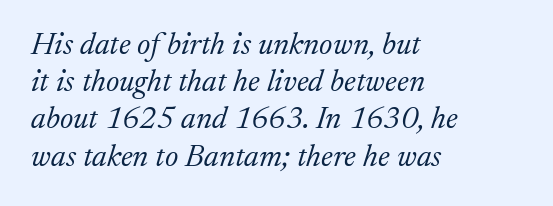
{"serif": "yes", "italic": "yes", "lean": "right", "slant_degrees": 17, "bold": "no", "weight": "light", "width": "normal", "stroke_contrast": "medium", "x_height": "medium", "monospaced": "no", "underline": "no", "align": "left", "line_spacing_ratio": 1.2, "letter_spacing": "normal", "letter_spacing_em": 0.0, "glyph_px": 31}
